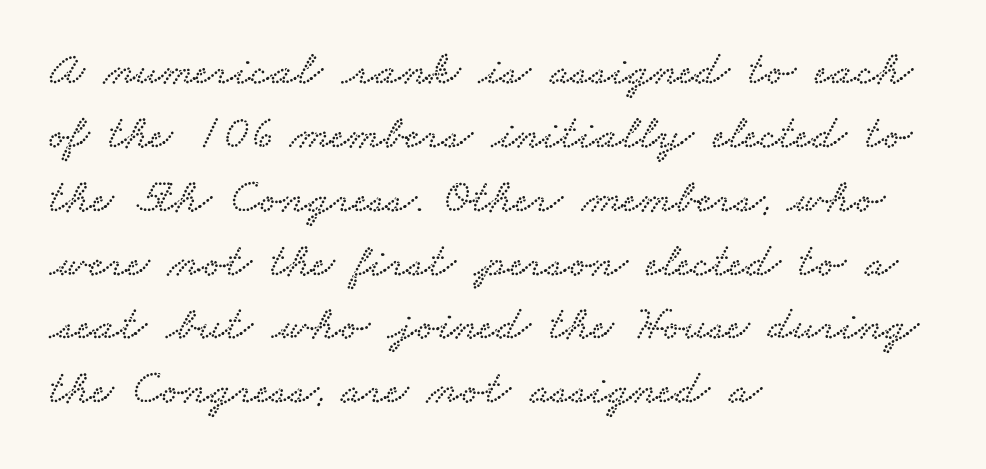
{"serif": "yes", "width": "wide", "stroke_contrast": "low", "x_height": "small", "monospaced": "no", "underline": "no", "align": "left", "line_spacing": "normal", "line_spacing_ratio": 1.33, "letter_spacing": "normal", "letter_spacing_em": 0.0, "glyph_px": 48}
